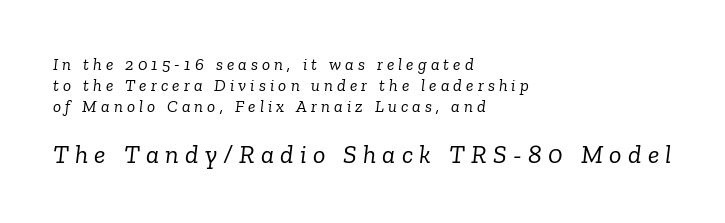
Q: Is the text bold? A: No.
Q: Is the text italic (slanted)? A: Yes, it leans right by about 6 degrees.
Q: Is the text underlined? A: No.
Q: How is the paragraph aligned? A: Left-aligned.
Q: Is the spacing between letters normal or unusually wide? A: Unusually wide.
Q: Is the spacing between lines tight, normal or loose? A: Normal.
Q: Which block of text is set in a larger size, the first (top) or the second (bottom)? A: The second (bottom) one.
